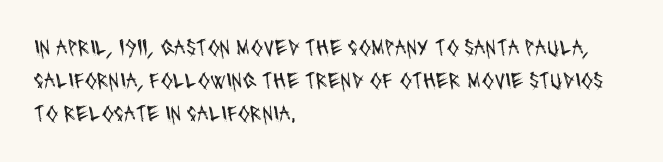
Q: Is the text bold? A: No.
Q: Is the text underlined? A: No.
Q: How is the paragraph aligned? A: Left-aligned.
Q: Is the spacing between letters normal or unusually wide? A: Normal.
Q: Is the spacing between lines tight, normal or loose? A: Normal.
